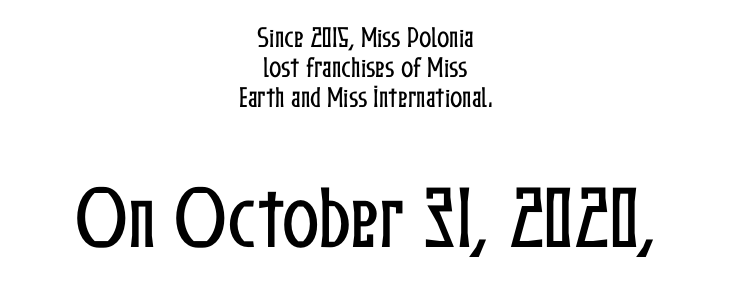
{"italic": "no", "width": "condensed", "stroke_contrast": "low", "x_height": "medium", "monospaced": "no", "underline": "no", "align": "center", "line_spacing": "normal", "line_spacing_ratio": 1.3, "letter_spacing": "normal", "letter_spacing_em": 0.0, "larger_block": "second", "size_ratio": 3.0, "glyph_px": 69}
